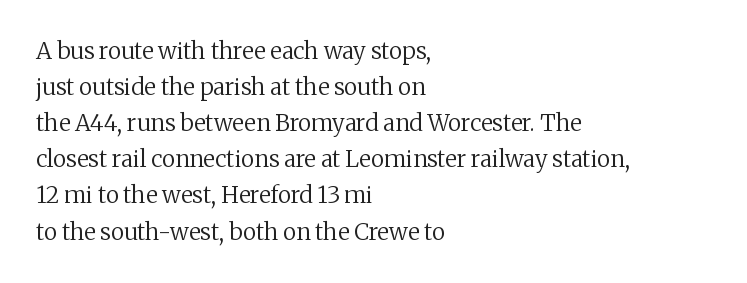
Nothing unusual about the tracking: characters are spaced as the font intends. The typesetter chose a ragged-right arrangement here. Vertical strokes here are truly vertical. In terms of leading, this rendering sits right in the middle.
